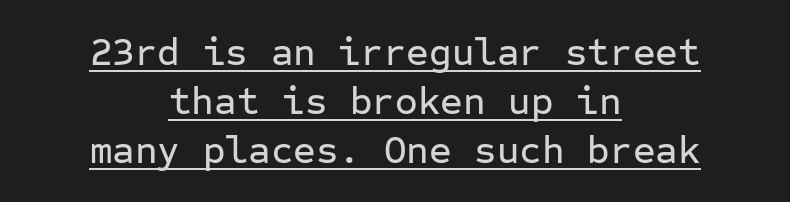
The font family rendered here belongs to the sans-serif group. A typesetter would mark this as roman, not italic. In terms of leading, this rendering sits right in the middle. Line starts and ends both wander, symmetrically. The line texture is even and compact thanks to regular tracking.
